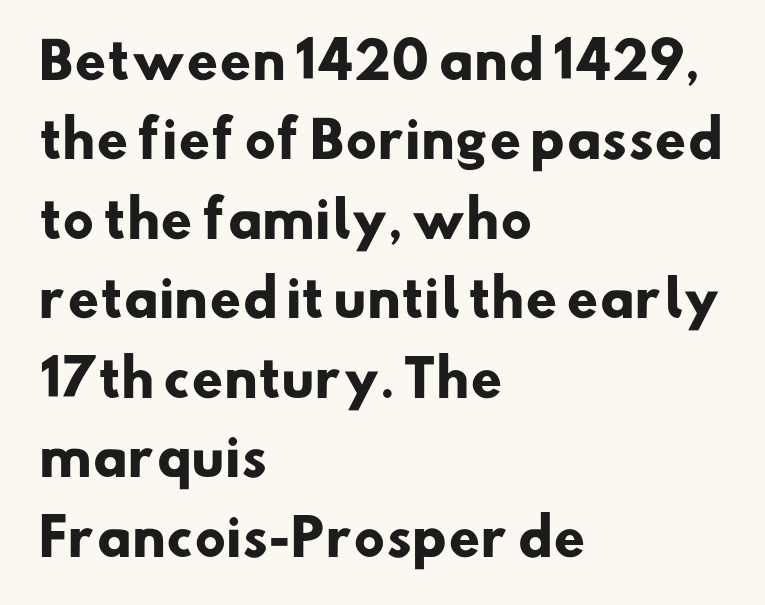
The image shows 50 px heavy sans-serif type; set left-aligned, normal line spacing (1.59x), normal letter spacing, not underlined; low stroke contrast and a small x-height.
